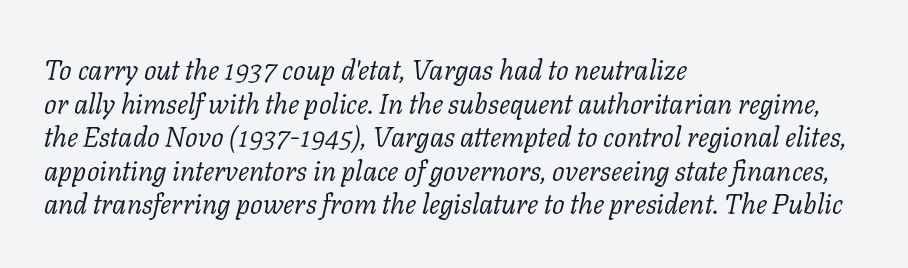
{"serif": "yes", "italic": "yes", "lean": "right", "slant_degrees": 11, "bold": "no", "weight": "light", "width": "normal", "stroke_contrast": "low", "x_height": "medium", "monospaced": "no", "underline": "no", "align": "left", "line_spacing_ratio": 1.2, "letter_spacing": "normal", "letter_spacing_em": 0.0, "glyph_px": 28}
